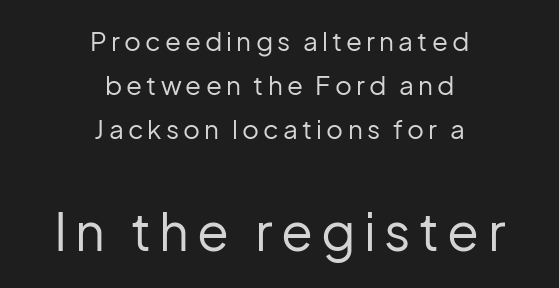
The image shows 52 px regular-weight sans-serif type, upright; set centered, normal line spacing (1.69x), not underlined; the second (bottom) block is 2.0x larger; low stroke contrast and a medium x-height.
